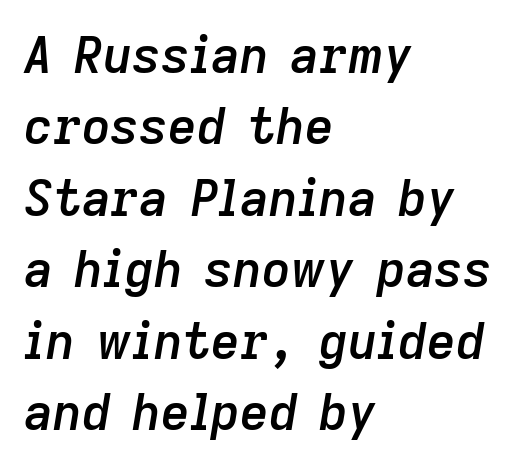
Q: Is the text bold? A: Semi-bold.
Q: Is the text italic (slanted)? A: Yes, it leans right by about 9 degrees.
Q: Is the text underlined? A: No.
Q: How is the paragraph aligned? A: Left-aligned.
Q: Is the spacing between letters normal or unusually wide? A: Normal.
Q: Is the spacing between lines tight, normal or loose? A: Normal.
Q: Width (condensed, normal, or wide)? A: Normal.
Q: Stroke contrast? A: Low.
Q: x-height? A: Medium.
Q: Monospaced? A: No.
